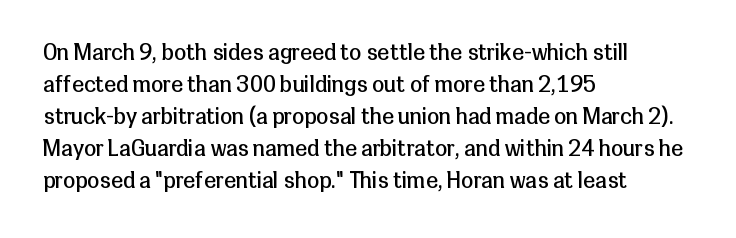
Q: Is the text bold? A: No.
Q: Is the text italic (slanted)? A: No, it is upright.
Q: Is the text underlined? A: No.
Q: How is the paragraph aligned? A: Left-aligned.
Q: Is the spacing between letters normal or unusually wide? A: Normal.
Q: Is the spacing between lines tight, normal or loose? A: Normal.
